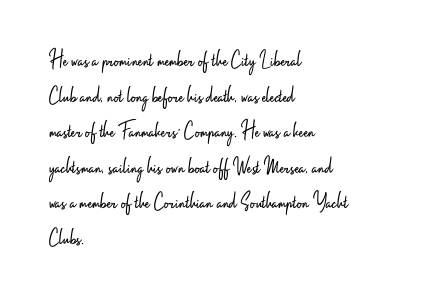
{"bold": "no", "underline": "no", "align": "left", "line_spacing": "normal", "line_spacing_ratio": 1.48, "letter_spacing": "normal", "letter_spacing_em": 0.0, "glyph_px": 24}
